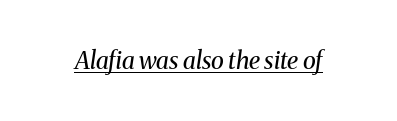
The image shows 24 px text type, italic (leaning right); set normal letter spacing, underlined.
